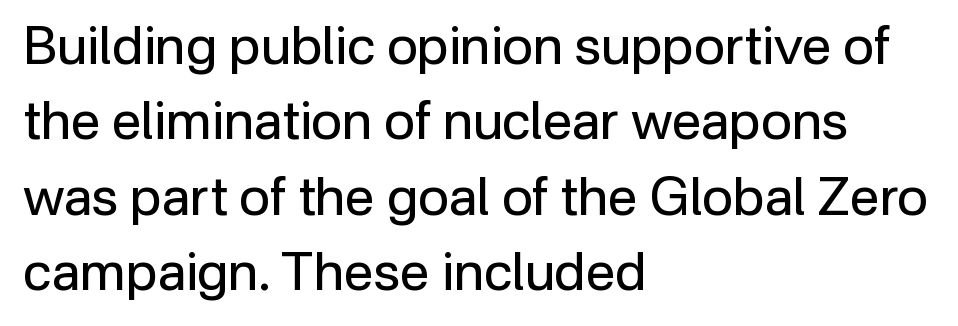
The image shows 53 px regular-weight sans-serif type, upright; set left-aligned, normal line spacing (1.42x), normal letter spacing, not underlined; low stroke contrast and a medium x-height.
